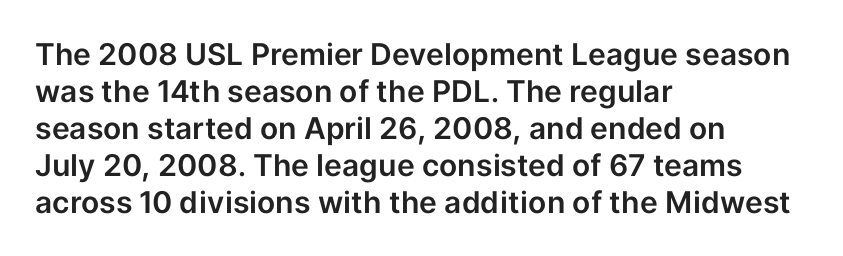
Q: Is the text italic (slanted)? A: No, it is upright.
Q: Is the typeface a serif or a sans-serif typeface? A: Sans-serif.
Q: Is the text underlined? A: No.
Q: How is the paragraph aligned? A: Left-aligned.
Q: Is the spacing between letters normal or unusually wide? A: Normal.
Q: Width (condensed, normal, or wide)? A: Normal.
Q: Stroke contrast? A: Low.
Q: x-height? A: Medium.
Q: Monospaced? A: No.
